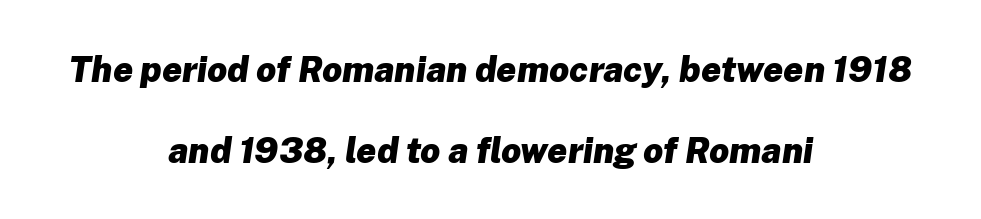
{"italic": "yes", "lean": "right", "slant_degrees": 8, "bold": "yes", "weight": "heavy", "width": "normal", "stroke_contrast": "low", "x_height": "medium", "monospaced": "no", "underline": "no", "align": "center", "line_spacing": "loose", "line_spacing_ratio": 2.31, "letter_spacing": "normal", "letter_spacing_em": 0.0, "glyph_px": 35}
